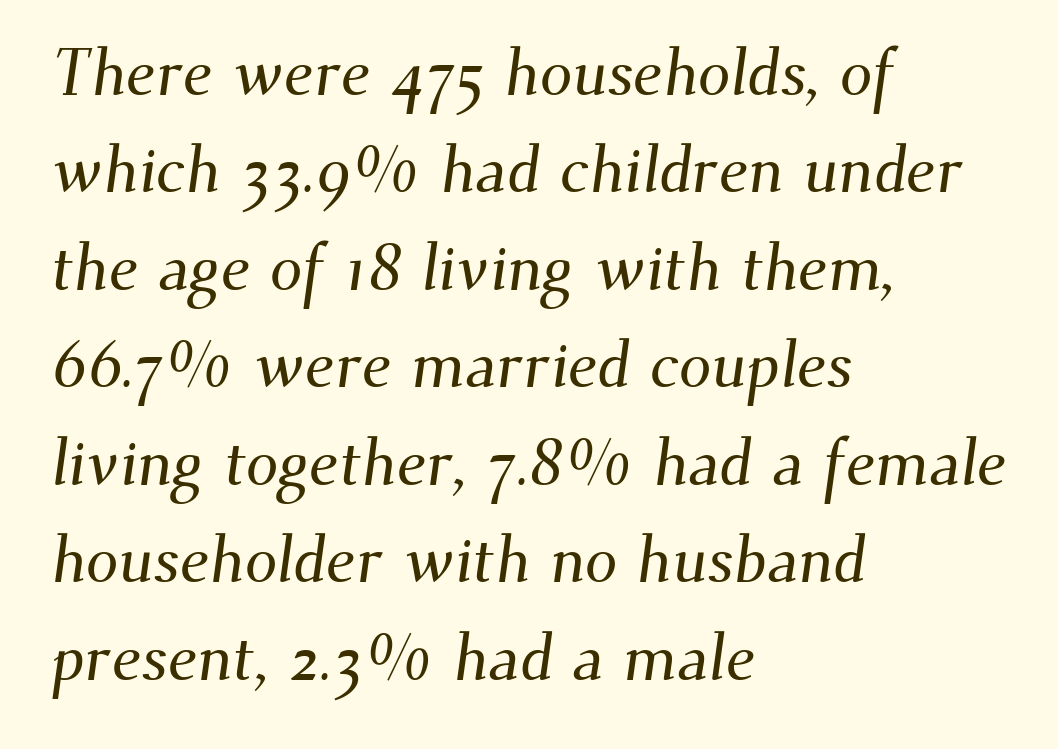
Small tapered or slab feet sit at the stroke ends, so this counts as serif. The passage shown has conventional tracking throughout. This sample keeps an unexceptional amount of space between lines. The paragraph has a hard left edge and a soft right edge.
